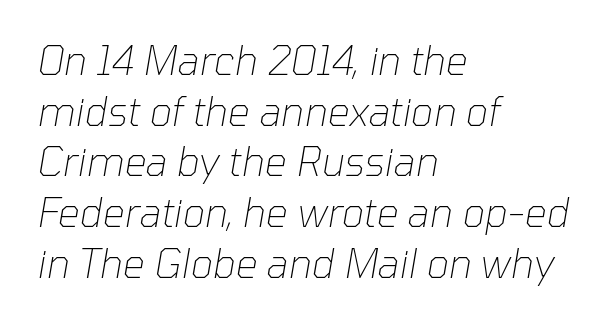
Q: Is the text bold? A: No.
Q: Is the text italic (slanted)? A: Yes, it leans right by about 10 degrees.
Q: Is the text underlined? A: No.
Q: How is the paragraph aligned? A: Left-aligned.
Q: Is the spacing between letters normal or unusually wide? A: Normal.
Q: Is the spacing between lines tight, normal or loose? A: Normal.
Q: Width (condensed, normal, or wide)? A: Normal.
Q: Stroke contrast? A: Low.
Q: x-height? A: Medium.
Q: Monospaced? A: No.
